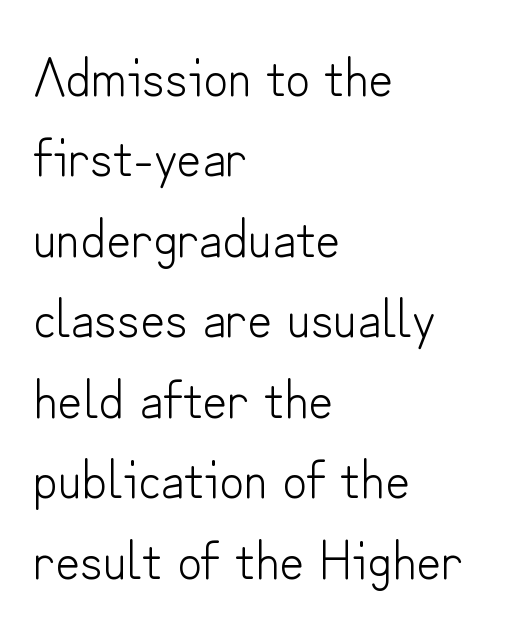
Q: Is the text bold? A: No.
Q: Is the text italic (slanted)? A: No, it is upright.
Q: Is the typeface a serif or a sans-serif typeface? A: Sans-serif.
Q: Is the text underlined? A: No.
Q: How is the paragraph aligned? A: Left-aligned.
Q: Is the spacing between letters normal or unusually wide? A: Normal.
Q: Is the spacing between lines tight, normal or loose? A: Normal.
Q: Width (condensed, normal, or wide)? A: Normal.
Q: Stroke contrast? A: Low.
Q: x-height? A: Small.
Q: Monospaced? A: No.
